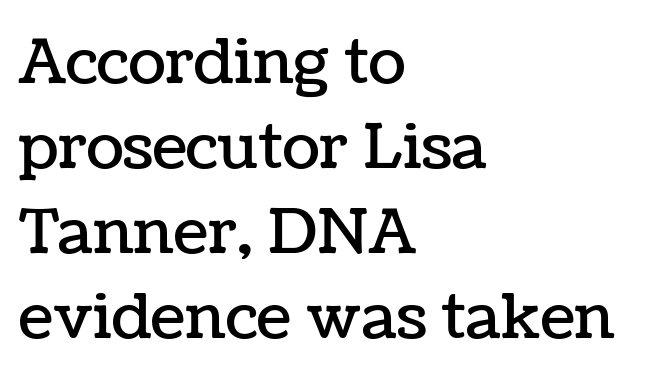
{"italic": "no", "width": "normal", "stroke_contrast": "low", "x_height": "medium", "monospaced": "no", "underline": "no", "align": "left", "line_spacing": "normal", "line_spacing_ratio": 1.37, "letter_spacing": "normal", "letter_spacing_em": 0.0, "glyph_px": 62}
